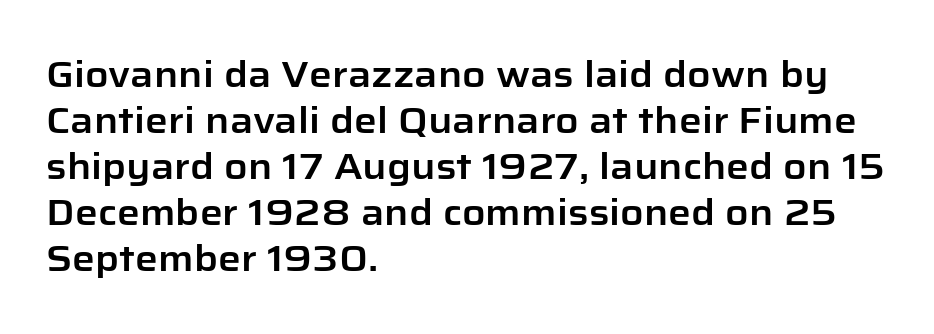
The image shows 36 px sans-serif type, upright; set left-aligned, normal line spacing (1.28x), normal letter spacing, not underlined; low stroke contrast and a medium x-height.
